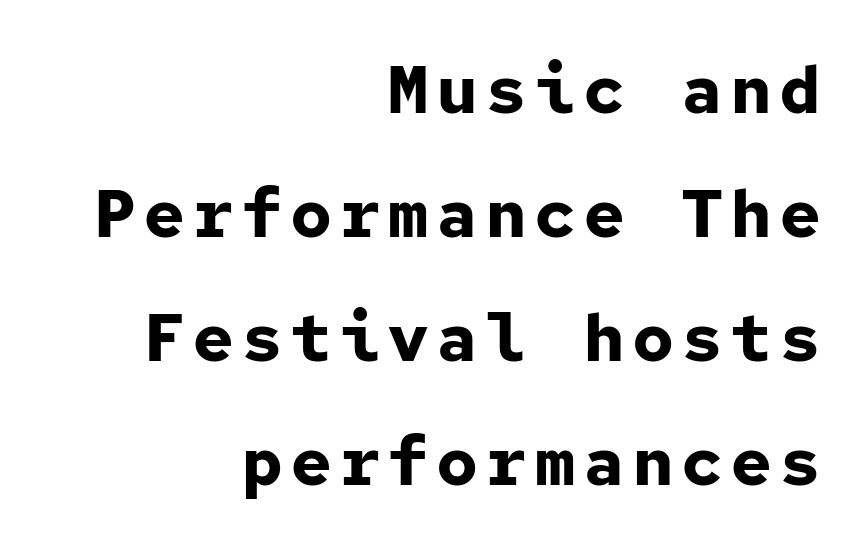
Q: Is the text bold? A: Yes.
Q: Is the text italic (slanted)? A: No, it is upright.
Q: Is the typeface a serif or a sans-serif typeface? A: Sans-serif.
Q: Is the text underlined? A: No.
Q: How is the paragraph aligned? A: Right-aligned.
Q: Width (condensed, normal, or wide)? A: Normal.
Q: Stroke contrast? A: Low.
Q: x-height? A: Medium.
Q: Monospaced? A: Yes.
